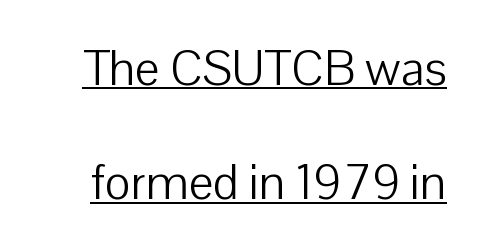
Q: Is the text bold? A: No.
Q: Is the text italic (slanted)? A: No, it is upright.
Q: Is the typeface a serif or a sans-serif typeface? A: Sans-serif.
Q: Is the text underlined? A: Yes.
Q: Is the spacing between letters normal or unusually wide? A: Normal.
Q: Is the spacing between lines tight, normal or loose? A: Loose.
Q: Width (condensed, normal, or wide)? A: Normal.
Q: Stroke contrast? A: Low.
Q: x-height? A: Medium.
Q: Monospaced? A: No.
